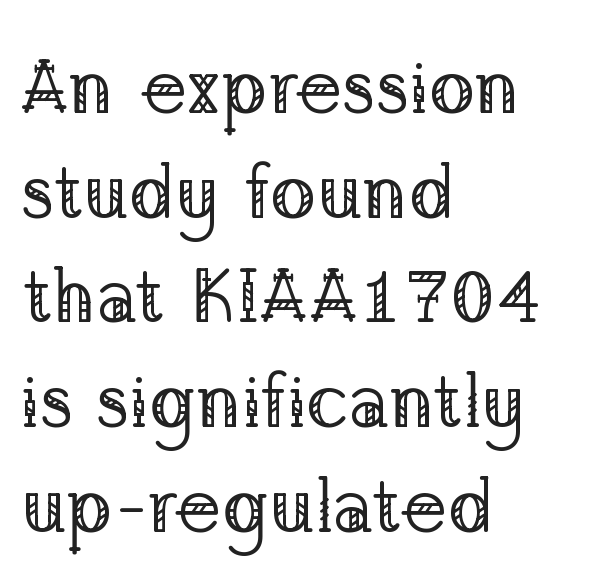
The image shows 77 px regular-weight serif type, upright; set left-aligned, normal line spacing (1.36x), normal letter spacing, not underlined; low stroke contrast and a medium x-height.
